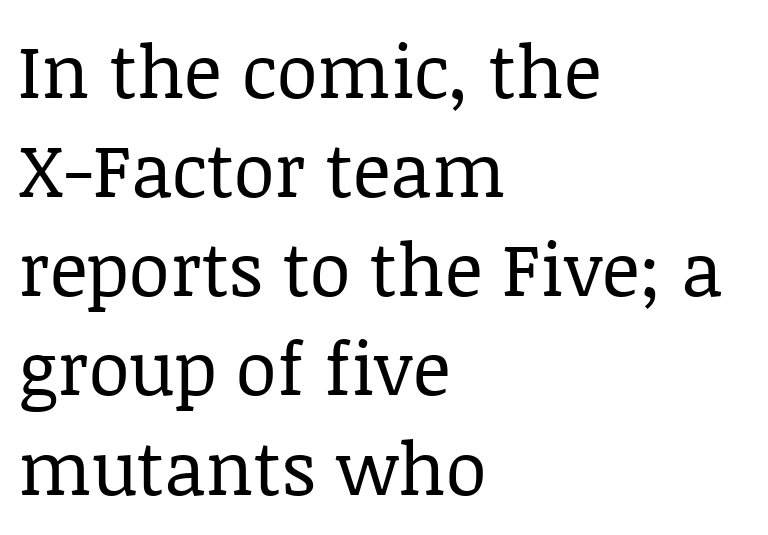
The image shows 74 px regular-weight serif type, upright; set left-aligned, normal line spacing (1.34x), normal letter spacing, not underlined; low stroke contrast and a large x-height.
